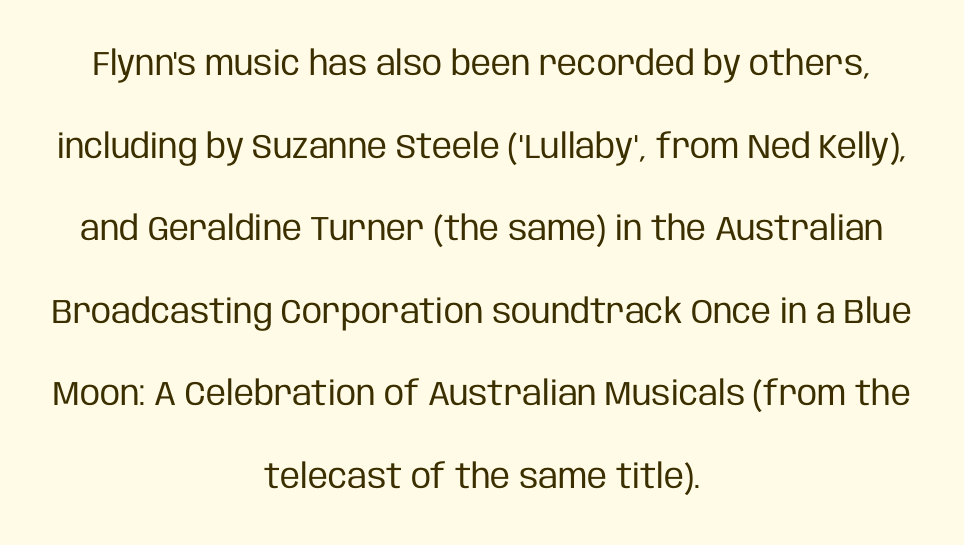
{"serif": "no", "italic": "no", "bold": "no", "weight": "regular", "width": "condensed", "stroke_contrast": "low", "x_height": "large", "monospaced": "no", "underline": "no", "align": "center", "line_spacing": "loose", "line_spacing_ratio": 2.43, "letter_spacing": "normal", "letter_spacing_em": 0.0, "glyph_px": 34}
